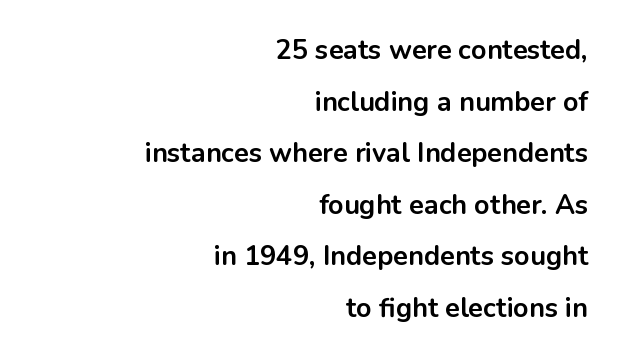
Does the leading feel generous? Absolutely, it's lavish. What weight is shown? A full bold with thick strokes. Descenders hang freely into open space. Casual observation: everything's shoved over to the right.
